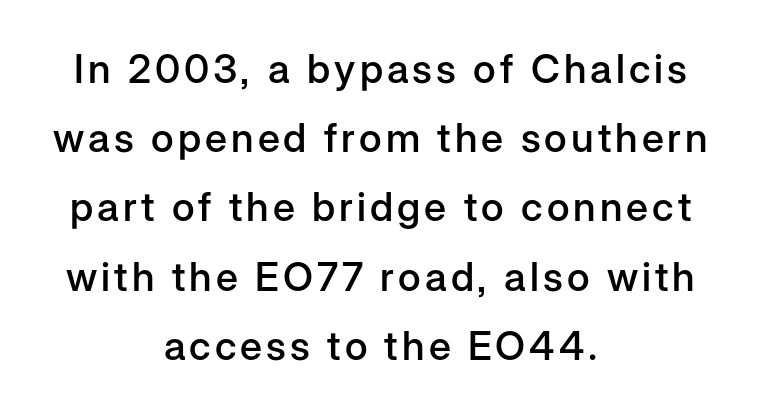
A centered setting, common on invitations and titles, is used for this passage. The lettering stays uniformly vertical, giving the passage a roman look. The typesetting leans somewhat heavy: a semibold. Nothing sits at the stroke ends, so this counts as sans-serif. Varying glyph widths throughout — classic text-font behaviour. The string is rendered with underlining switched off.
